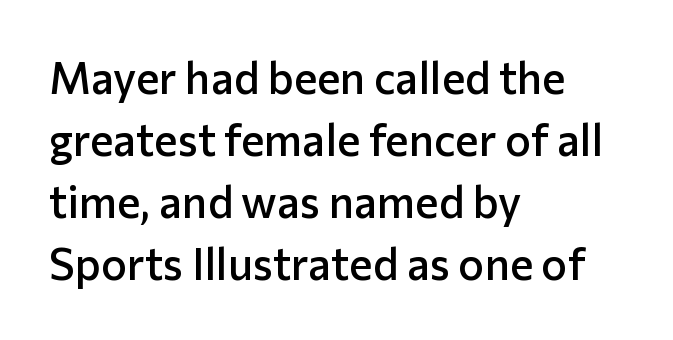
The image shows 44 px semibold sans-serif type, upright; set left-aligned, normal line spacing (1.41x), normal letter spacing, not underlined; low stroke contrast and a medium x-height.
